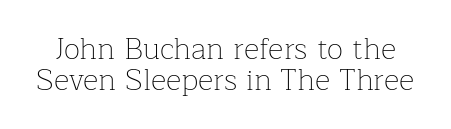
Q: Is the text bold? A: No.
Q: Is the text italic (slanted)? A: No, it is upright.
Q: Is the typeface a serif or a sans-serif typeface? A: Serif.
Q: Is the text underlined? A: No.
Q: Is the spacing between letters normal or unusually wide? A: Normal.
Q: Is the spacing between lines tight, normal or loose? A: Tight.
Q: Width (condensed, normal, or wide)? A: Normal.
Q: Stroke contrast? A: Low.
Q: x-height? A: Medium.
Q: Monospaced? A: No.
